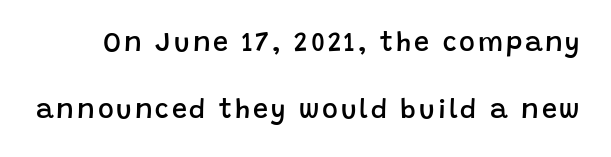
Set as a demibold, roughly 600 on the weight scale. Upright lettering throughout. The foot of each line stays bare and open. Is there much room between lines? Yes — plenty of vertical air separates them.
